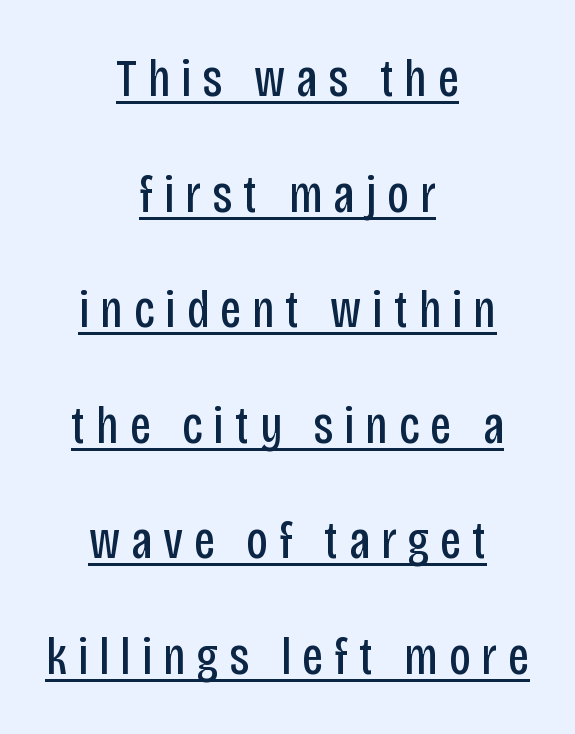
Q: Is the text bold? A: No.
Q: Is the text italic (slanted)? A: No, it is upright.
Q: Is the typeface a serif or a sans-serif typeface? A: Sans-serif.
Q: Is the text underlined? A: Yes.
Q: How is the paragraph aligned? A: Centered.
Q: Is the spacing between letters normal or unusually wide? A: Unusually wide.
Q: Is the spacing between lines tight, normal or loose? A: Loose.
Q: Width (condensed, normal, or wide)? A: Condensed.
Q: Stroke contrast? A: Low.
Q: x-height? A: Large.
Q: Monospaced? A: No.
